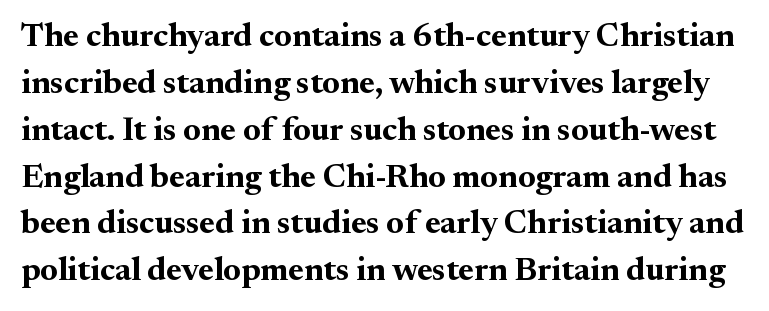
{"serif": "yes", "italic": "no", "bold": "yes", "weight": "bold", "width": "normal", "stroke_contrast": "medium", "x_height": "small", "monospaced": "no", "underline": "no", "line_spacing": "normal", "line_spacing_ratio": 1.42, "letter_spacing": "normal", "letter_spacing_em": 0.0, "glyph_px": 33}
